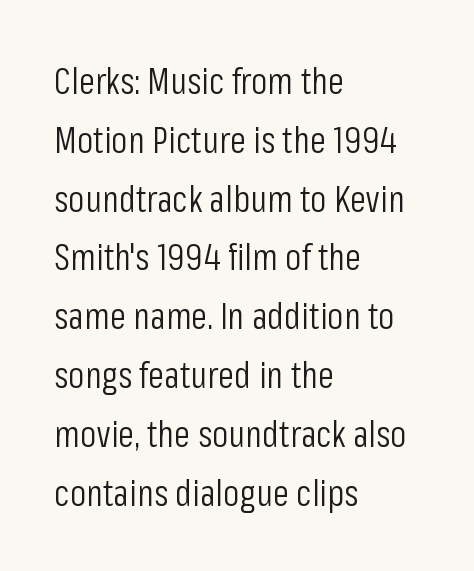
The image shows 37 px light, condensed sans-serif type, upright; set left-aligned, normal line spacing (1.59x), normal letter spacing, not underlined; low stroke contrast and a medium x-height.
